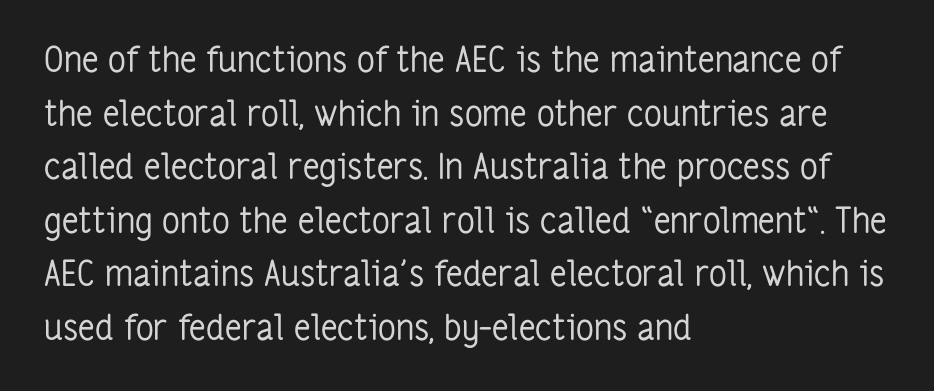
Is the type heavy? It reads as light-to-regular instead. Underline: absent. Here the designer chose a conventional face with non-uniform glyph widths. Regular leading.
